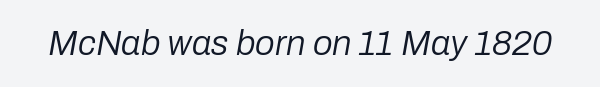
Is the type heavy? It reads as light-to-regular instead. This is oblique type, the kind used for emphasis or titles. Characters follow at the spacing the type designer built in. Is this a fixed-width face? No — the glyphs have proportional, varying widths. The baseline area is clear.
